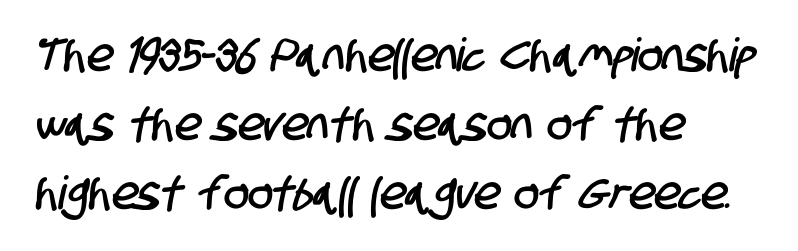
{"serif": "no", "width": "condensed", "stroke_contrast": "low", "x_height": "large", "monospaced": "no", "underline": "no", "align": "left", "line_spacing": "normal", "line_spacing_ratio": 1.5, "letter_spacing": "normal", "letter_spacing_em": 0.0, "glyph_px": 46}
